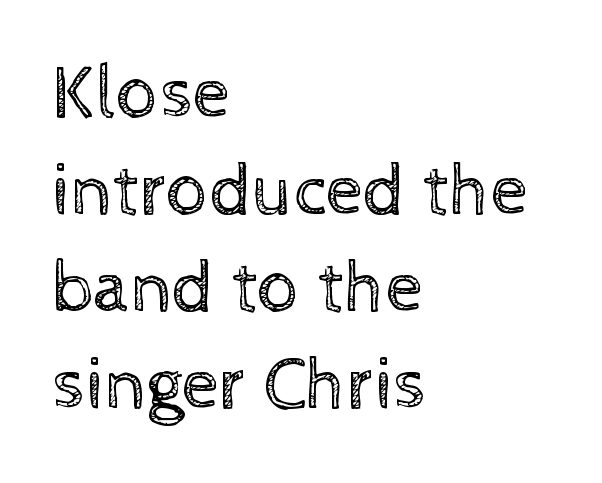
Q: Is the text bold? A: No.
Q: Is the text italic (slanted)? A: No, it is upright.
Q: Is the text underlined? A: No.
Q: How is the paragraph aligned? A: Left-aligned.
Q: Is the spacing between letters normal or unusually wide? A: Normal.
Q: Is the spacing between lines tight, normal or loose? A: Normal.
Q: Width (condensed, normal, or wide)? A: Normal.
Q: x-height? A: Medium.
Q: Monospaced? A: No.
